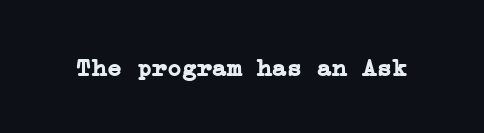
Q: Is the text bold? A: Yes.
Q: Is the text italic (slanted)? A: No, it is upright.
Q: Is the text underlined? A: No.
Q: Is the spacing between letters normal or unusually wide? A: Normal.
